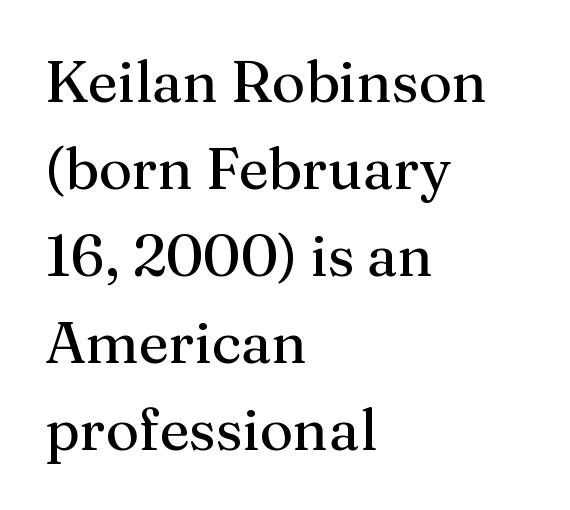
The image shows 58 px regular-weight serif type, upright; set left-aligned, normal line spacing (1.5x), normal letter spacing, not underlined; medium stroke contrast and a medium x-height.
